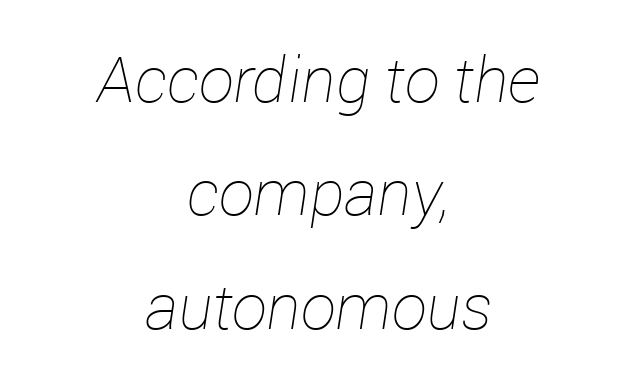
Yep, that's italic — everything's leaning. Weight: regular or lighter. The words here are not underlined. Here the designer chose a conventional face with non-uniform glyph widths. A student would call this center alignment; a typographer would say set centered. How are the letters spaced? Ordinarily, with no added tracking.
